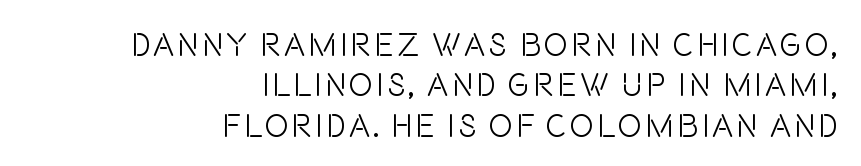
{"serif": "no", "italic": "no", "bold": "no", "weight": "light", "width": "condensed", "stroke_contrast": "low", "x_height": "large", "monospaced": "no", "underline": "no", "align": "right", "line_spacing": "normal", "line_spacing_ratio": 1.26, "glyph_px": 32}
